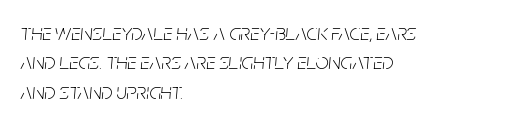
Q: Is the text bold? A: No.
Q: Is the text italic (slanted)? A: Yes, it leans right by about 5 degrees.
Q: Is the text underlined? A: No.
Q: How is the paragraph aligned? A: Left-aligned.
Q: Is the spacing between letters normal or unusually wide? A: Normal.
Q: Is the spacing between lines tight, normal or loose? A: Normal.
